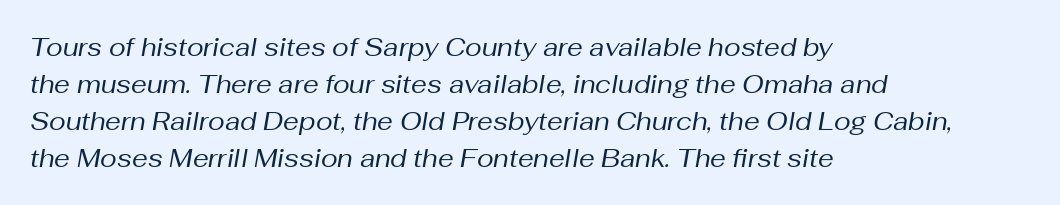
Q: Is the text bold? A: No.
Q: Is the text italic (slanted)? A: Yes, it leans right by about 10 degrees.
Q: Is the text underlined? A: No.
Q: How is the paragraph aligned? A: Left-aligned.
Q: Is the spacing between letters normal or unusually wide? A: Normal.
Q: Is the spacing between lines tight, normal or loose? A: Normal.
